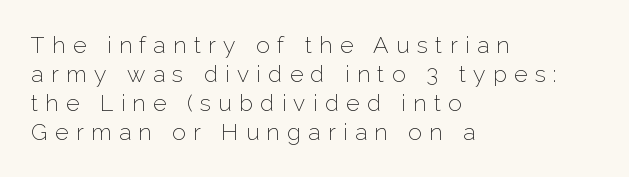
Beneath every word, the page is bare. The face looks like a standard text weight, possibly lighter. Do the letters lean? They stand straight. There is plenty of visible air inserted between adjacent glyphs. Layout note: lines flush left. Leading: standard.
